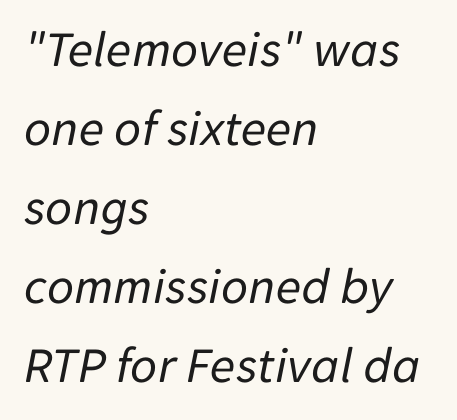
Q: Is the text bold? A: No.
Q: Is the text italic (slanted)? A: Yes, it leans right by about 11 degrees.
Q: Is the text underlined? A: No.
Q: How is the paragraph aligned? A: Left-aligned.
Q: Is the spacing between letters normal or unusually wide? A: Normal.
Q: Is the spacing between lines tight, normal or loose? A: Normal.
Q: Width (condensed, normal, or wide)? A: Normal.
Q: Stroke contrast? A: Low.
Q: x-height? A: Medium.
Q: Monospaced? A: No.
